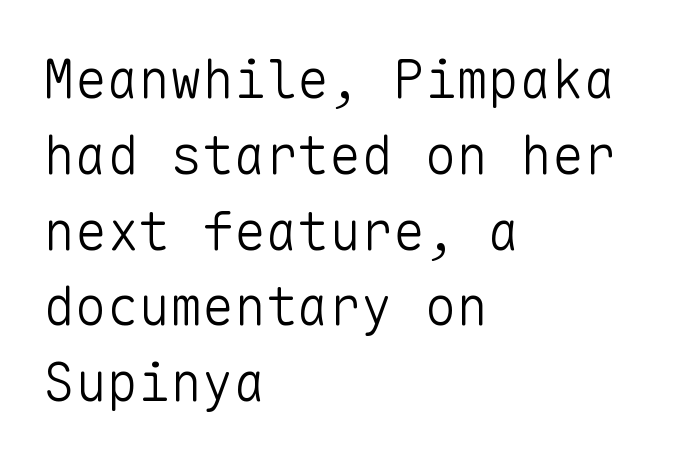
{"serif": "no", "italic": "no", "bold": "no", "weight": "light", "width": "normal", "stroke_contrast": "low", "x_height": "medium", "monospaced": "yes", "underline": "no", "align": "left", "line_spacing": "normal", "line_spacing_ratio": 1.43, "letter_spacing": "normal", "letter_spacing_em": 0.0, "glyph_px": 53}
